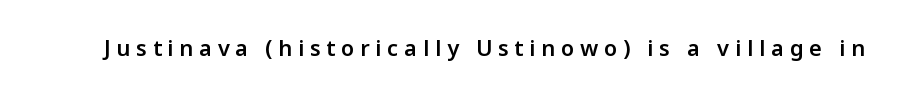
{"italic": "no", "bold": "semi", "underline": "no", "letter_spacing": "wide", "letter_spacing_em": 0.26, "glyph_px": 22}
